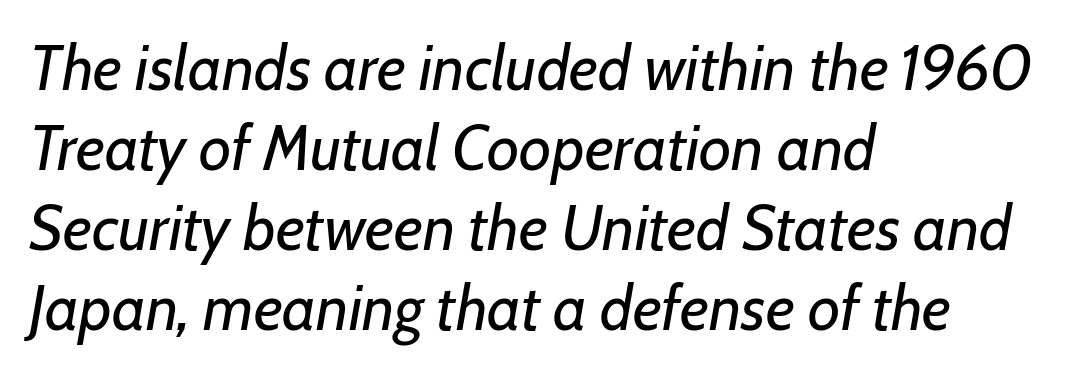
The image shows 63 px regular-weight type, italic (leaning right); set left-aligned, normal line spacing (1.27x), normal letter spacing, not underlined; low stroke contrast and a medium x-height.
